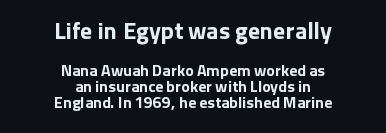
Bare-footed words on every line. A centered setting, common on invitations and titles, is used for this passage. On the weight axis this lands at bold, roughly 700. The rendering shrinks the type as you move from the upper chunk to the lower. The letters stand straight up with perfectly vertical stems.
